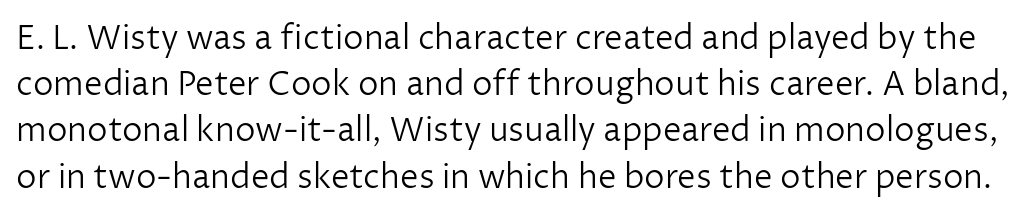
The image shows 33 px light sans-serif type, upright; set normal line spacing (1.4x), normal letter spacing, not underlined; low stroke contrast and a medium x-height.
